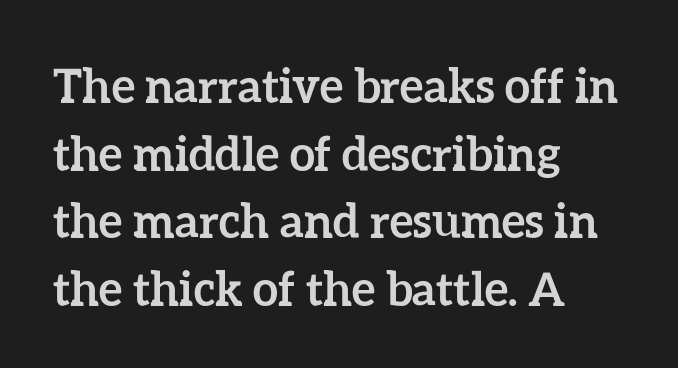
The image shows 46 px semibold type, upright; set left-aligned, normal line spacing (1.47x), normal letter spacing, not underlined; low stroke contrast and a medium x-height.
